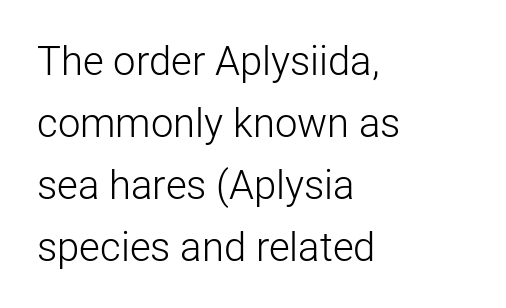
The image shows 40 px light sans-serif type, upright; set left-aligned, normal line spacing (1.55x), normal letter spacing, not underlined; low stroke contrast and a medium x-height.
